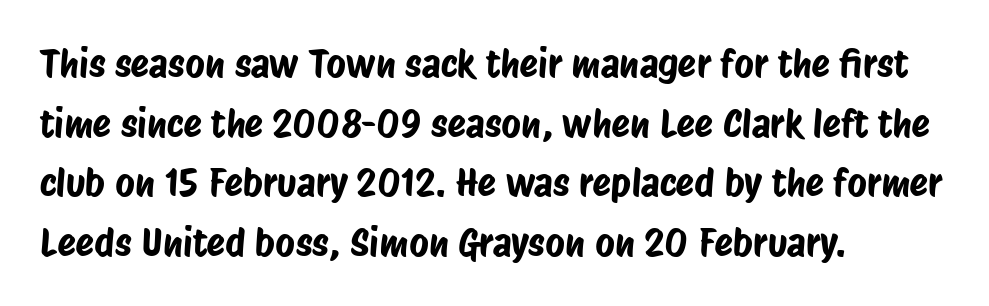
Q: Is the typeface a serif or a sans-serif typeface? A: Sans-serif.
Q: Is the text underlined? A: No.
Q: How is the paragraph aligned? A: Left-aligned.
Q: Is the spacing between letters normal or unusually wide? A: Normal.
Q: Is the spacing between lines tight, normal or loose? A: Normal.
Q: Width (condensed, normal, or wide)? A: Condensed.
Q: Stroke contrast? A: Low.
Q: x-height? A: Large.
Q: Monospaced? A: No.
